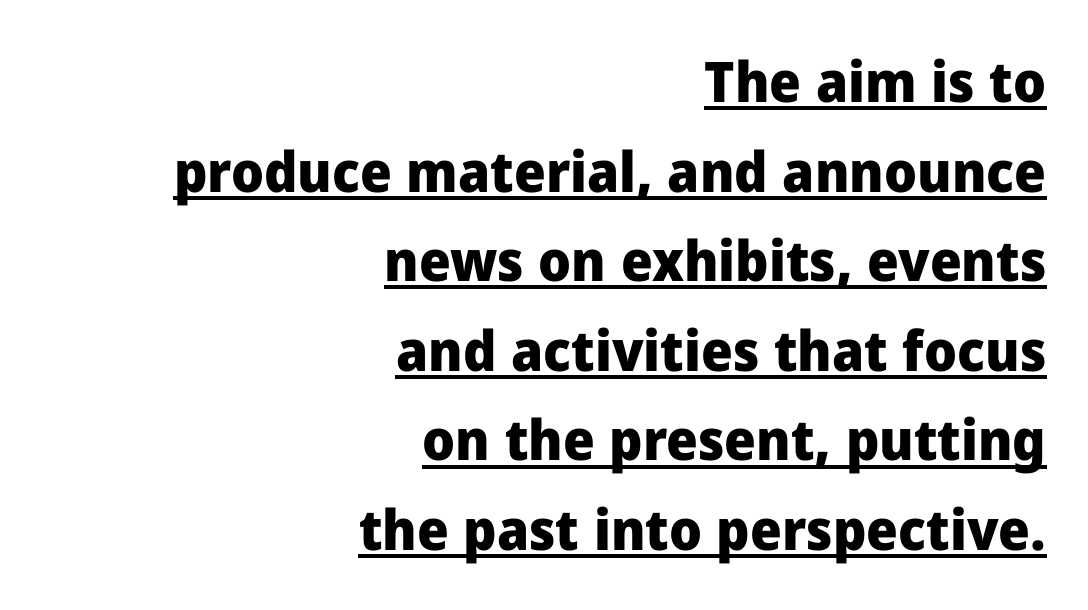
Q: Is the text bold? A: Yes.
Q: Is the text italic (slanted)? A: No, it is upright.
Q: Is the typeface a serif or a sans-serif typeface? A: Sans-serif.
Q: Is the text underlined? A: Yes.
Q: How is the paragraph aligned? A: Right-aligned.
Q: Is the spacing between letters normal or unusually wide? A: Normal.
Q: Is the spacing between lines tight, normal or loose? A: Normal.
Q: Width (condensed, normal, or wide)? A: Normal.
Q: Stroke contrast? A: Low.
Q: x-height? A: Medium.
Q: Monospaced? A: No.
